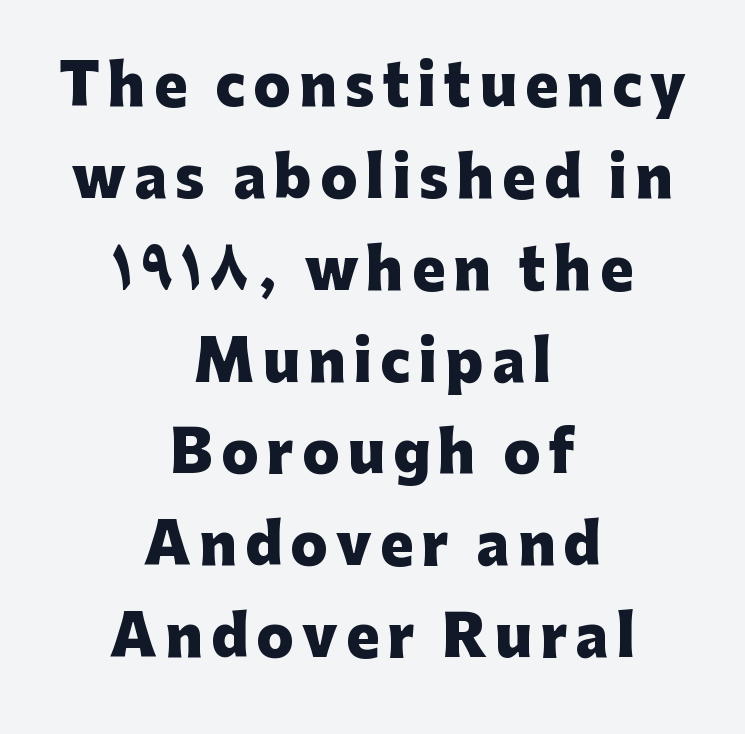
Q: Is the text bold? A: Yes.
Q: Is the text italic (slanted)? A: No, it is upright.
Q: Is the typeface a serif or a sans-serif typeface? A: Sans-serif.
Q: Is the text underlined? A: No.
Q: How is the paragraph aligned? A: Centered.
Q: Is the spacing between lines tight, normal or loose? A: Normal.
Q: Width (condensed, normal, or wide)? A: Normal.
Q: Stroke contrast? A: Low.
Q: x-height? A: Medium.
Q: Monospaced? A: No.
